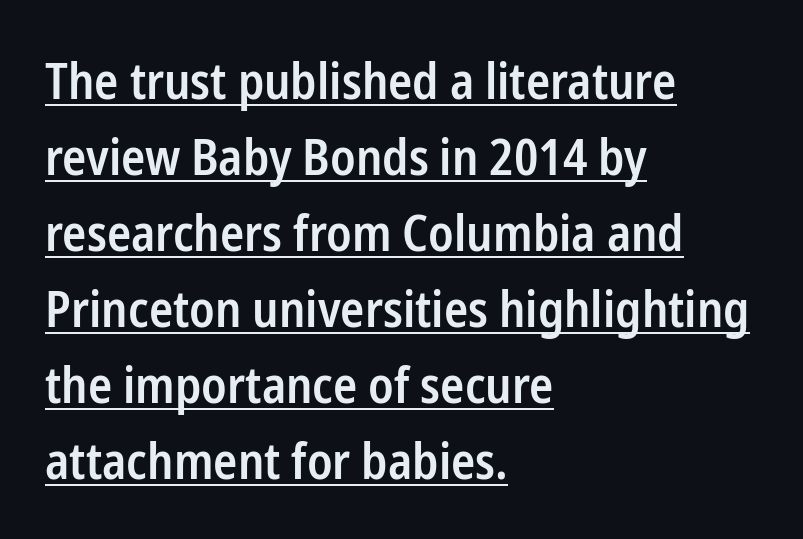
Q: Is the text bold? A: Semi-bold.
Q: Is the text italic (slanted)? A: No, it is upright.
Q: Is the typeface a serif or a sans-serif typeface? A: Sans-serif.
Q: Is the text underlined? A: Yes.
Q: How is the paragraph aligned? A: Left-aligned.
Q: Is the spacing between letters normal or unusually wide? A: Normal.
Q: Is the spacing between lines tight, normal or loose? A: Normal.
Q: Width (condensed, normal, or wide)? A: Condensed.
Q: Stroke contrast? A: Low.
Q: x-height? A: Medium.
Q: Monospaced? A: No.
